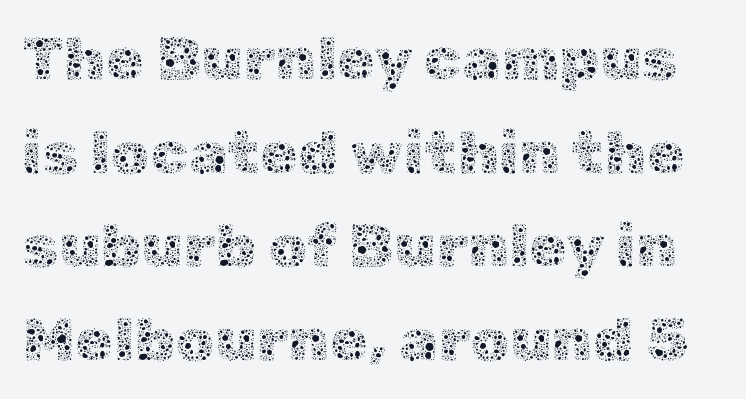
Q: Is the text bold? A: No.
Q: Is the text italic (slanted)? A: No, it is upright.
Q: Is the text underlined? A: No.
Q: Is the spacing between letters normal or unusually wide? A: Normal.
Q: Is the spacing between lines tight, normal or loose? A: Normal.
Q: Width (condensed, normal, or wide)? A: Normal.
Q: x-height? A: Medium.
Q: Monospaced? A: No.
